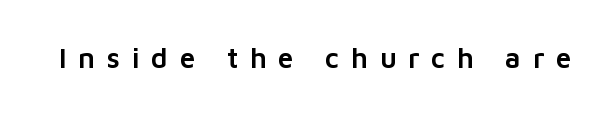
{"serif": "no", "italic": "no", "width": "normal", "stroke_contrast": "low", "x_height": "medium", "monospaced": "no", "underline": "no", "letter_spacing": "wide", "letter_spacing_em": 0.42, "glyph_px": 28}
